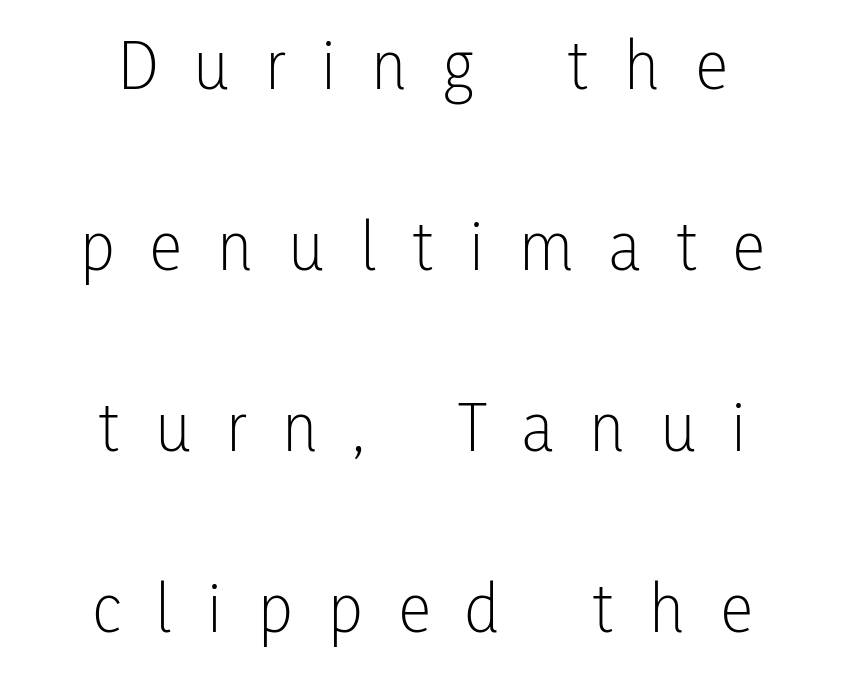
The image shows 73 px light, condensed sans-serif type, upright; set centered, loose line spacing (2.48x), unusually wide letter spacing (+0.49 em), not underlined; low stroke contrast and a medium x-height.
